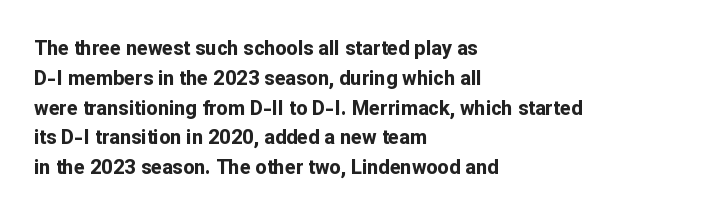
Summary of weight: heavy, a full bold. This sample is left-justified, so line endings fall wherever the words run out. The type sits square on the baseline with zero lean. The lines sit at an ordinary, default distance from one another. A bare baseline throughout the passage. This sample uses plain, unmodified letter spacing.
